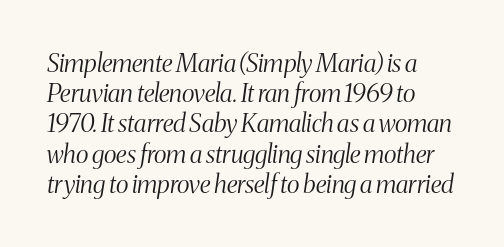
Students, note that the glyphs here touch the page at normal intervals. Which margin do the lines hug? The left one — the right edge is uneven. The area under the type is left untouched. Counters stay open thanks to moderate or lighter strokes. Tall strokes in this sample are angled rather than plumb.
